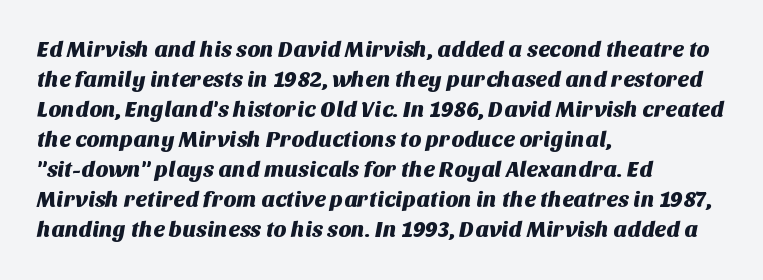
The image shows 22 px text type; set left-aligned, normal line spacing (1.36x), normal letter spacing, not underlined.
